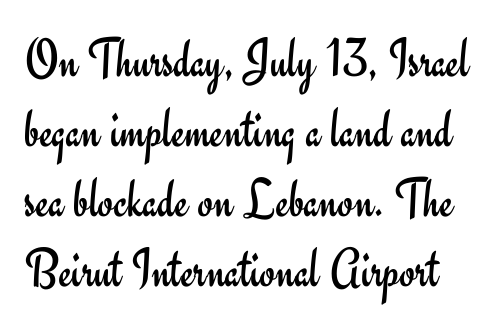
Q: Is the text bold? A: No.
Q: Is the text italic (slanted)? A: Yes.
Q: Is the typeface a serif or a sans-serif typeface? A: Sans-serif.
Q: Is the text underlined? A: No.
Q: Is the spacing between letters normal or unusually wide? A: Normal.
Q: Is the spacing between lines tight, normal or loose? A: Normal.
Q: Width (condensed, normal, or wide)? A: Normal.
Q: Stroke contrast? A: Low.
Q: x-height? A: Small.
Q: Monospaced? A: No.
